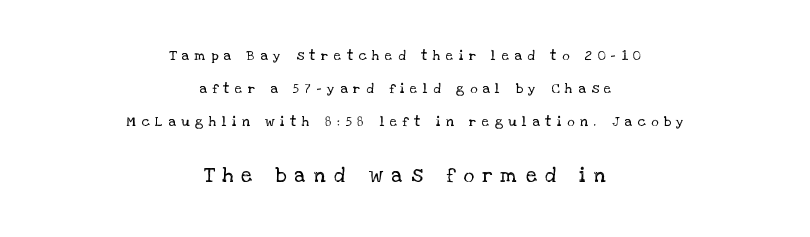
The image shows 21 px text type, upright; set centered, loose line spacing (2.35x), unusually wide letter spacing (+0.41 em), not underlined; the second (bottom) block is 1.5x larger.
